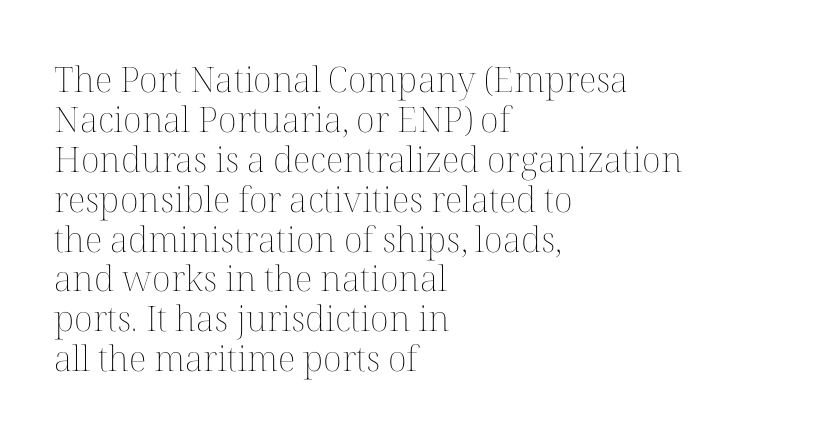
{"italic": "no", "bold": "no", "weight": "thin", "width": "normal", "stroke_contrast": "medium", "x_height": "medium", "monospaced": "no", "underline": "no", "align": "left", "line_spacing": "tight", "line_spacing_ratio": 1.14, "letter_spacing": "normal", "letter_spacing_em": 0.0, "glyph_px": 35}
